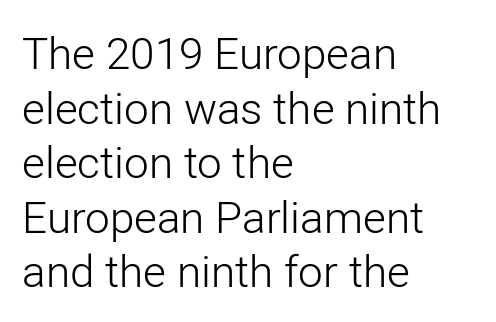
Q: Is the text bold? A: No.
Q: Is the text italic (slanted)? A: No, it is upright.
Q: Is the typeface a serif or a sans-serif typeface? A: Sans-serif.
Q: Is the text underlined? A: No.
Q: How is the paragraph aligned? A: Left-aligned.
Q: Is the spacing between letters normal or unusually wide? A: Normal.
Q: Width (condensed, normal, or wide)? A: Normal.
Q: Stroke contrast? A: Low.
Q: x-height? A: Medium.
Q: Monospaced? A: No.
